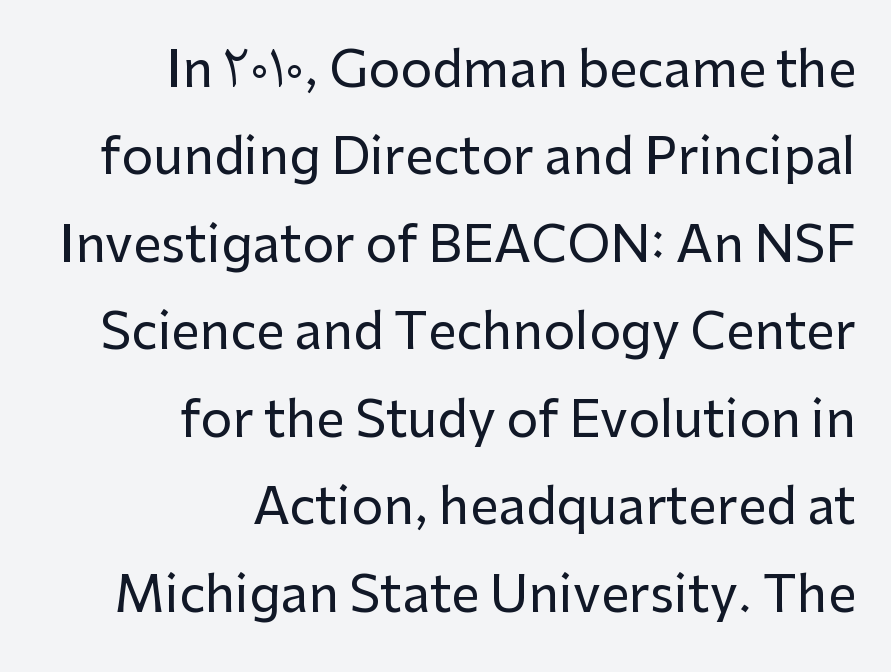
Q: Is the text italic (slanted)? A: No, it is upright.
Q: Is the typeface a serif or a sans-serif typeface? A: Sans-serif.
Q: Is the text underlined? A: No.
Q: How is the paragraph aligned? A: Right-aligned.
Q: Is the spacing between letters normal or unusually wide? A: Normal.
Q: Width (condensed, normal, or wide)? A: Normal.
Q: Stroke contrast? A: Low.
Q: x-height? A: Medium.
Q: Monospaced? A: No.
